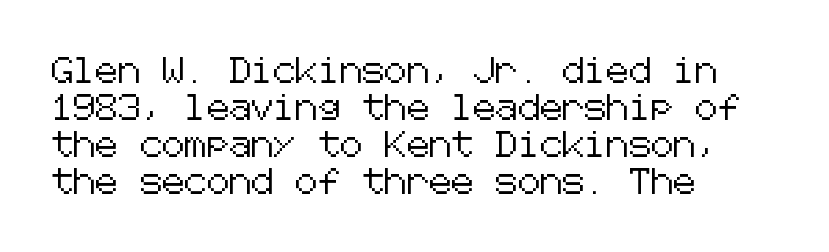
{"italic": "no", "underline": "no", "align": "left", "line_spacing": "normal", "line_spacing_ratio": 1.48, "letter_spacing": "normal", "letter_spacing_em": 0.0, "glyph_px": 25}
